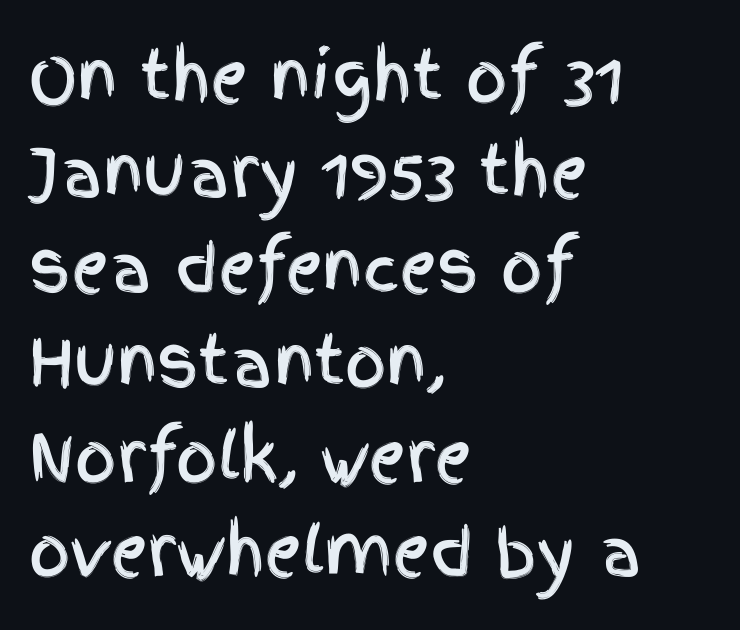
Q: Is the text italic (slanted)? A: No, it is upright.
Q: Is the typeface a serif or a sans-serif typeface? A: Sans-serif.
Q: Is the text underlined? A: No.
Q: How is the paragraph aligned? A: Left-aligned.
Q: Is the spacing between letters normal or unusually wide? A: Normal.
Q: Is the spacing between lines tight, normal or loose? A: Normal.
Q: Width (condensed, normal, or wide)? A: Condensed.
Q: x-height? A: Large.
Q: Monospaced? A: No.
